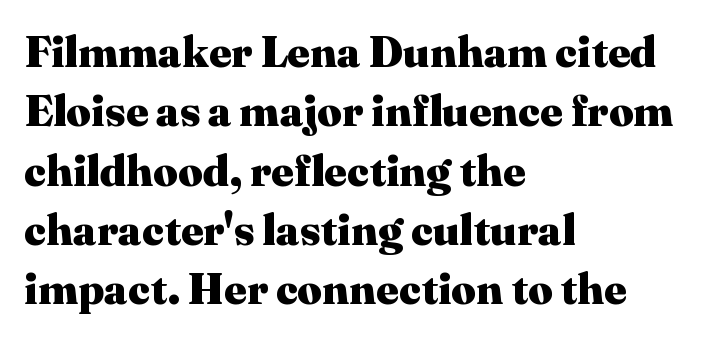
{"serif": "yes", "italic": "no", "bold": "yes", "weight": "heavy", "width": "normal", "stroke_contrast": "medium", "x_height": "medium", "monospaced": "no", "underline": "no", "align": "left", "line_spacing": "normal", "line_spacing_ratio": 1.38, "letter_spacing": "normal", "letter_spacing_em": 0.0, "glyph_px": 43}
